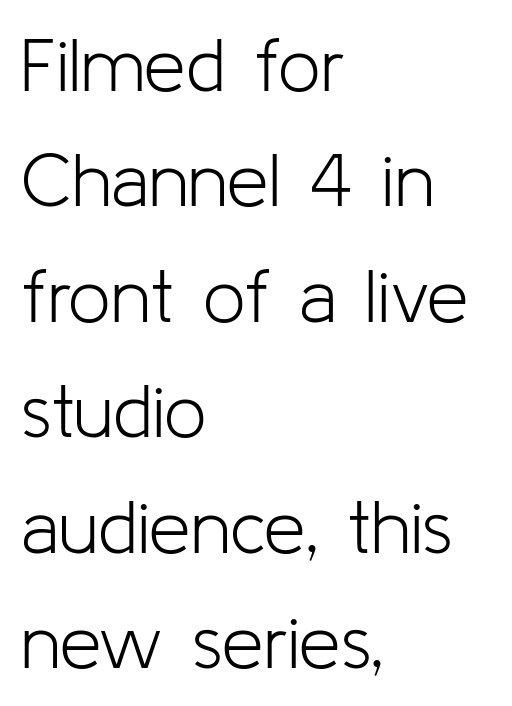
Visually the block forms a straight wall on the left and a jagged coastline on the right. The rendering shows plain stroke endings on the letterforms — a sans-serif design. The block of text has a typical density, with ordinary space between rows. Compared with typical body copy, the letter spacing here is the same. No heavy texture on the line: the type isn't bold.
